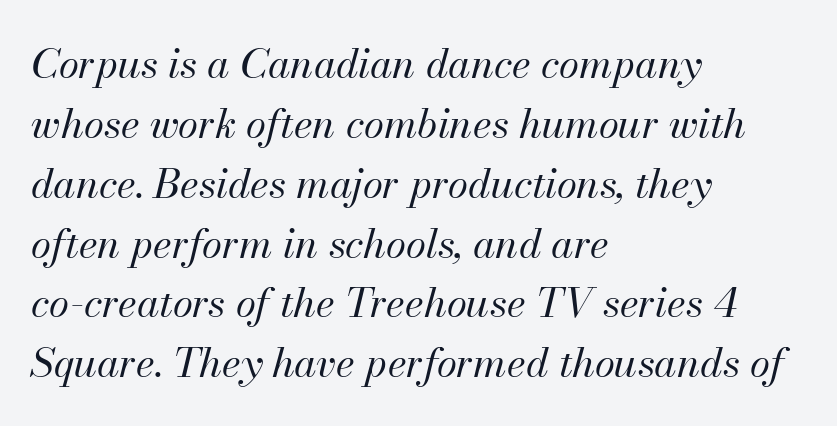
Q: Is the text bold? A: No.
Q: Is the text italic (slanted)? A: Yes, it leans right by about 13 degrees.
Q: Is the text underlined? A: No.
Q: How is the paragraph aligned? A: Left-aligned.
Q: Is the spacing between letters normal or unusually wide? A: Normal.
Q: Is the spacing between lines tight, normal or loose? A: Normal.
Q: Width (condensed, normal, or wide)? A: Normal.
Q: Stroke contrast? A: Medium.
Q: x-height? A: Small.
Q: Monospaced? A: No.
